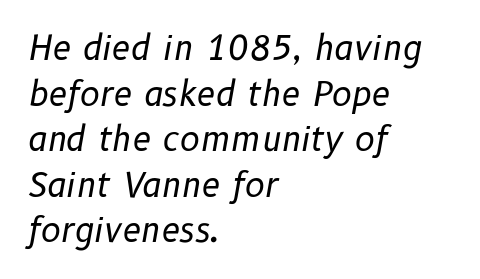
The image shows 34 px regular-weight type, italic (leaning right); set left-aligned, normal line spacing (1.34x), normal letter spacing, not underlined; low stroke contrast and a medium x-height.
